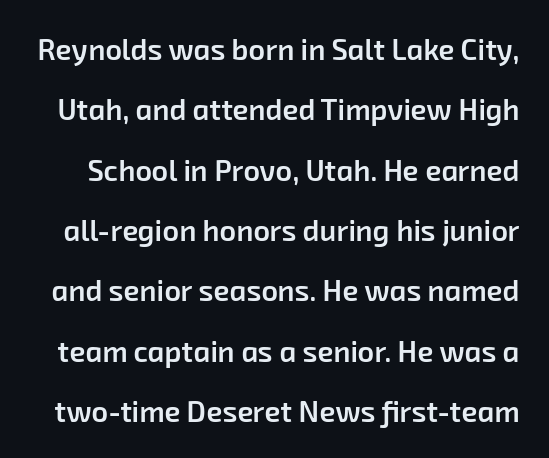
Q: Is the text bold? A: Semi-bold.
Q: Is the typeface a serif or a sans-serif typeface? A: Sans-serif.
Q: Is the text underlined? A: No.
Q: Is the spacing between letters normal or unusually wide? A: Normal.
Q: Is the spacing between lines tight, normal or loose? A: Loose.
Q: Width (condensed, normal, or wide)? A: Normal.
Q: Stroke contrast? A: Low.
Q: x-height? A: Medium.
Q: Monospaced? A: No.
